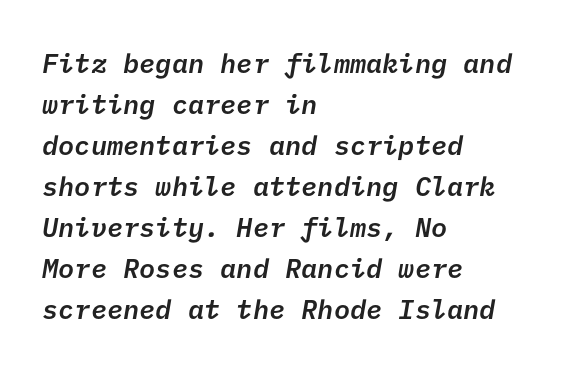
{"bold": "semi", "underline": "no", "align": "left", "line_spacing": "normal", "line_spacing_ratio": 1.52, "letter_spacing": "normal", "letter_spacing_em": 0.0, "glyph_px": 27}
